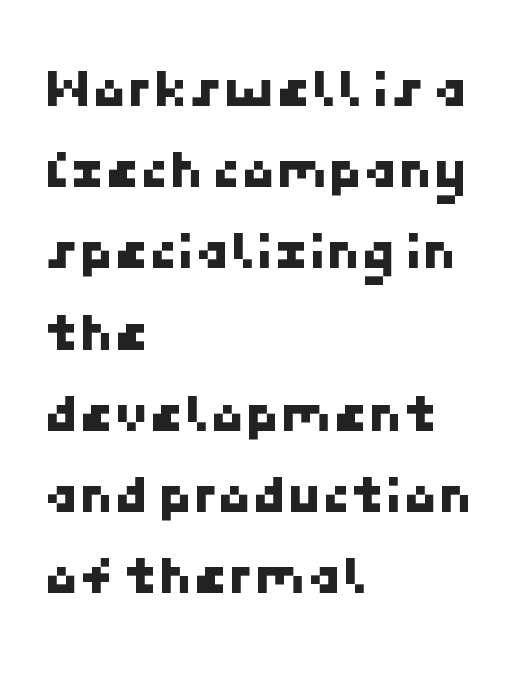
Plain, unruled lines of type. Casual observation: everything's shoved over to the left. Does the type have serifs? No, each stem ends abruptly. Summary of vertical rhythm: regular, with standard interline spacing.
